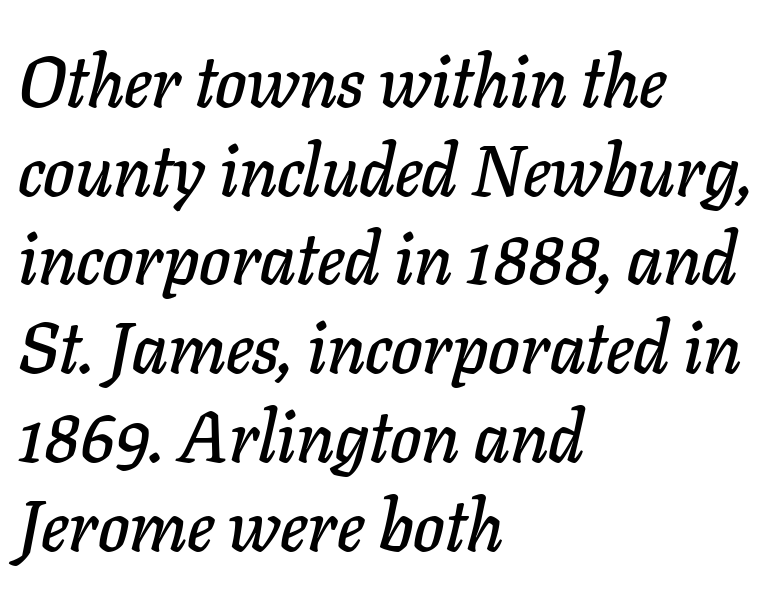
Q: Is the text italic (slanted)? A: Yes, it leans right by about 11 degrees.
Q: Is the text underlined? A: No.
Q: How is the paragraph aligned? A: Left-aligned.
Q: Is the spacing between letters normal or unusually wide? A: Normal.
Q: Is the spacing between lines tight, normal or loose? A: Normal.
Q: Width (condensed, normal, or wide)? A: Normal.
Q: Stroke contrast? A: Low.
Q: x-height? A: Medium.
Q: Monospaced? A: No.
